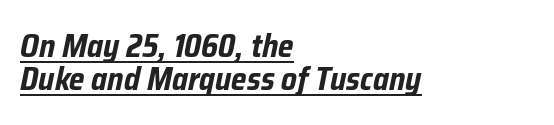
Q: Is the text bold? A: Yes.
Q: Is the text italic (slanted)? A: Yes, it leans right by about 12 degrees.
Q: Is the text underlined? A: Yes.
Q: How is the paragraph aligned? A: Left-aligned.
Q: Is the spacing between letters normal or unusually wide? A: Normal.
Q: Is the spacing between lines tight, normal or loose? A: Tight.
Q: Width (condensed, normal, or wide)? A: Condensed.
Q: Stroke contrast? A: Low.
Q: x-height? A: Medium.
Q: Monospaced? A: No.
